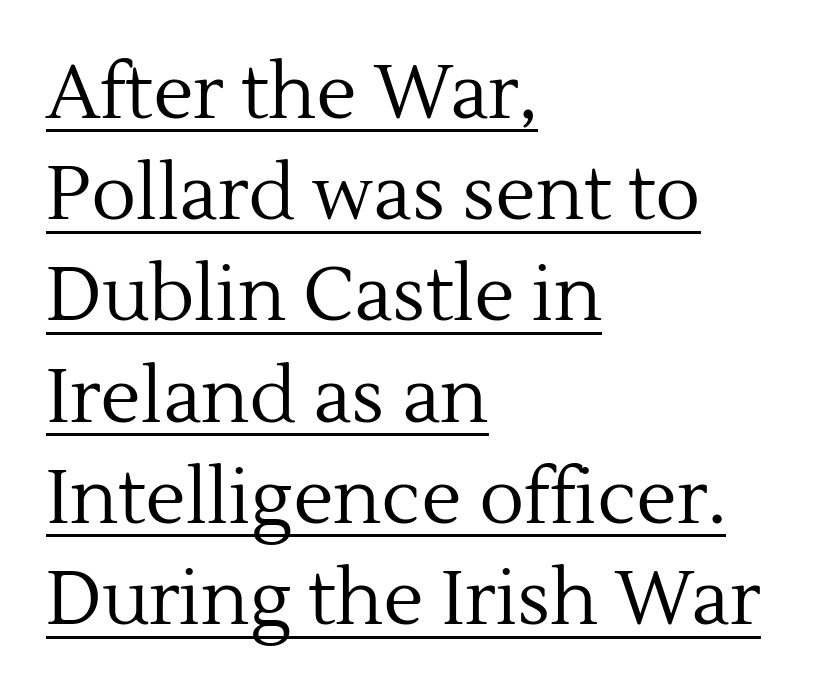
The passage shown is typeset with a serif family. Summary of weight: not heavy and not bold. Regular leading. Students, note that the glyphs here touch the page at normal intervals. Looks like regular typesetting: each glyph gets only the width it needs. Notice how the passage keeps a crisp vertical edge on the left only.
